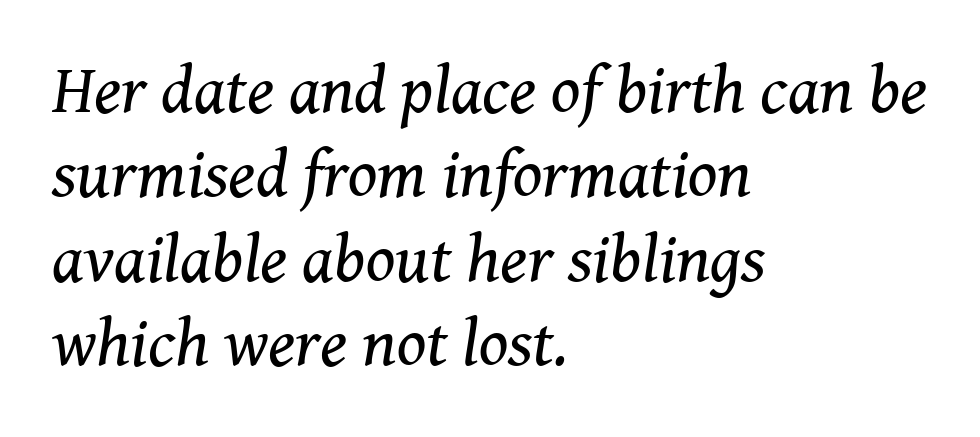
Horizontally, the lines are justified to the leading edge only. The whole block is typeset with a tilt. To sum up the face: it has serifs. Honestly, there is no underline to notice here at all.
